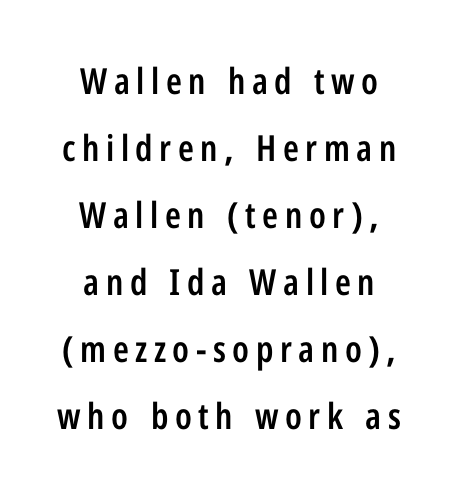
Q: Is the text bold? A: Semi-bold.
Q: Is the text italic (slanted)? A: No, it is upright.
Q: Is the typeface a serif or a sans-serif typeface? A: Sans-serif.
Q: Is the text underlined? A: No.
Q: Width (condensed, normal, or wide)? A: Condensed.
Q: Stroke contrast? A: Low.
Q: x-height? A: Medium.
Q: Monospaced? A: No.
